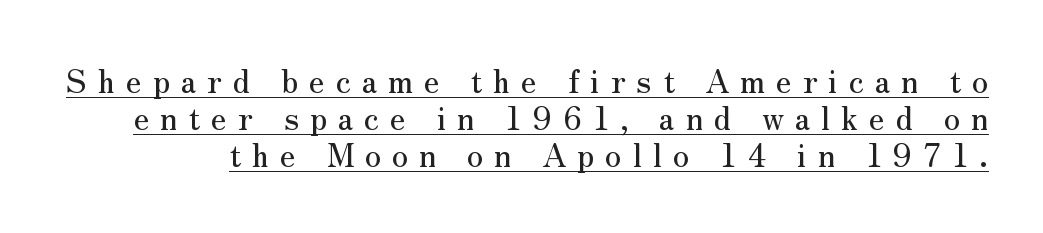
Q: Is the text italic (slanted)? A: No, it is upright.
Q: Is the typeface a serif or a sans-serif typeface? A: Serif.
Q: Is the text underlined? A: Yes.
Q: Is the spacing between letters normal or unusually wide? A: Unusually wide.
Q: Width (condensed, normal, or wide)? A: Normal.
Q: Stroke contrast? A: Medium.
Q: x-height? A: Small.
Q: Monospaced? A: No.
